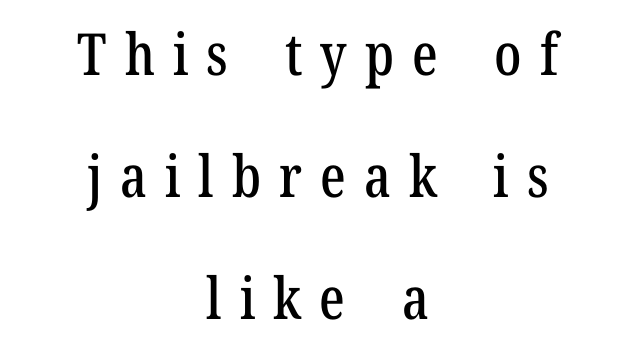
The image shows 58 px condensed serif type, upright; set centered, loose line spacing (2.1x), unusually wide letter spacing (+0.31 em), not underlined; low stroke contrast and a medium x-height.
